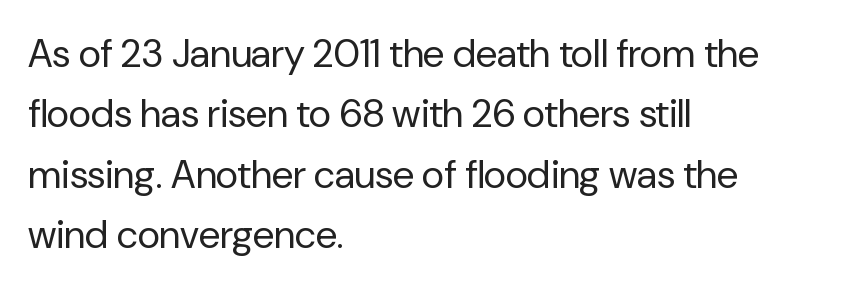
The space between consecutive lines is moderate. Serif or sans? Sans — the stroke terminals are bare. Stems here are at most as thick as an everyday book face. The foot of each line stays bare and open.
